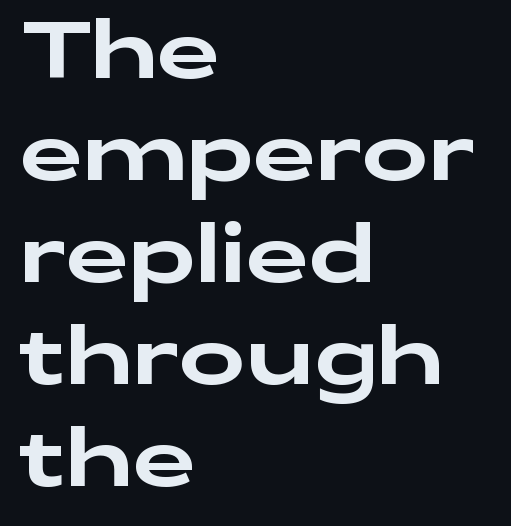
Q: Is the text italic (slanted)? A: No, it is upright.
Q: Is the typeface a serif or a sans-serif typeface? A: Sans-serif.
Q: Is the text underlined? A: No.
Q: How is the paragraph aligned? A: Left-aligned.
Q: Is the spacing between letters normal or unusually wide? A: Normal.
Q: Is the spacing between lines tight, normal or loose? A: Normal.
Q: Width (condensed, normal, or wide)? A: Wide.
Q: Stroke contrast? A: Low.
Q: x-height? A: Medium.
Q: Monospaced? A: No.
